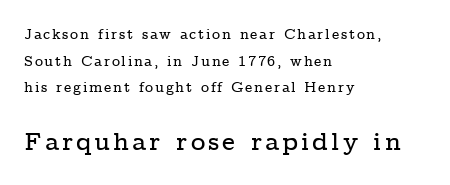
The axis of the letterforms is exactly vertical. These lines stack with their left ends in a neat column. Note: smaller setting up top, larger setting below. Students, observe: this is what heavily led, spacious text looks like.
